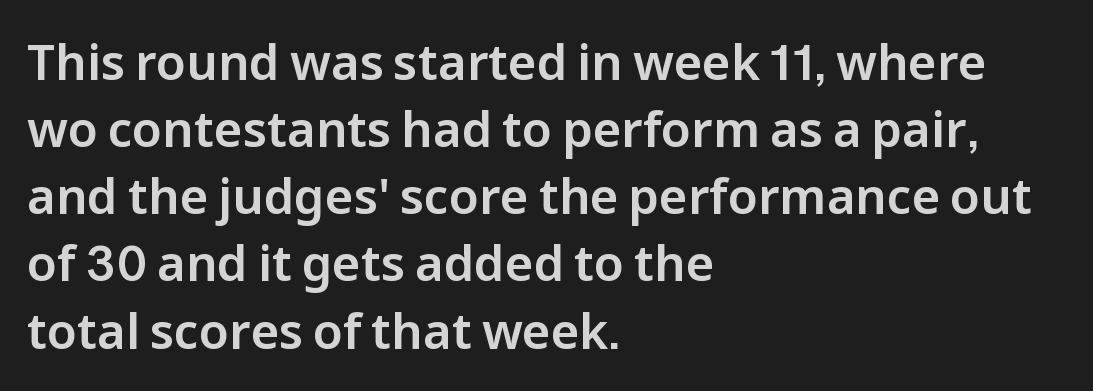
Q: Is the text italic (slanted)? A: No, it is upright.
Q: Is the typeface a serif or a sans-serif typeface? A: Sans-serif.
Q: Is the text underlined? A: No.
Q: How is the paragraph aligned? A: Left-aligned.
Q: Is the spacing between letters normal or unusually wide? A: Normal.
Q: Is the spacing between lines tight, normal or loose? A: Normal.
Q: Width (condensed, normal, or wide)? A: Normal.
Q: Stroke contrast? A: Low.
Q: x-height? A: Medium.
Q: Monospaced? A: No.
